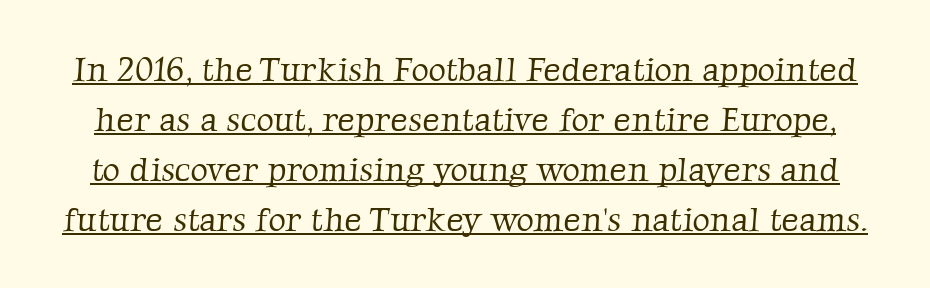
The image shows 34 px light serif type; set normal line spacing (1.47x), normal letter spacing, underlined; low stroke contrast and a medium x-height.
